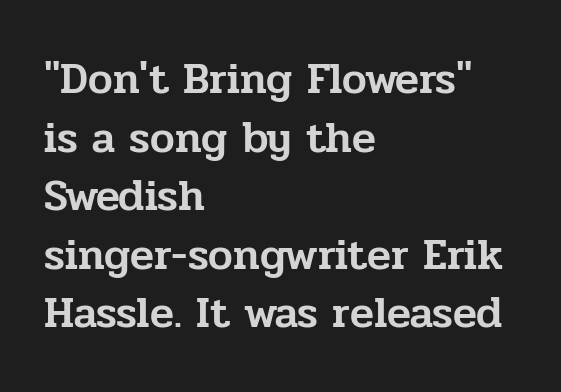
The image shows 44 px serif type, upright; set left-aligned, normal line spacing (1.33x), normal letter spacing, not underlined; low stroke contrast and a medium x-height.
